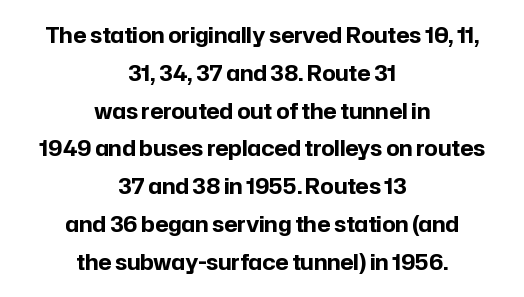
Inter-character spacing is left at the font's built-in metrics. The lines in this sample share a center point and differ in where they start and stop. Posture: vertical. Every letter is thick-stroked: bold, no question. Anything drawn beneath the words? Only blank space.
